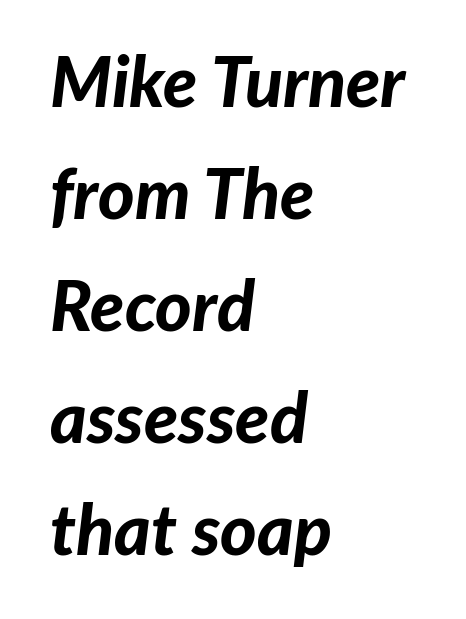
Q: Is the text bold? A: Yes.
Q: Is the text italic (slanted)? A: Yes, it leans right by about 7 degrees.
Q: Is the text underlined? A: No.
Q: How is the paragraph aligned? A: Left-aligned.
Q: Is the spacing between letters normal or unusually wide? A: Normal.
Q: Is the spacing between lines tight, normal or loose? A: Normal.
Q: Width (condensed, normal, or wide)? A: Normal.
Q: Stroke contrast? A: Low.
Q: x-height? A: Medium.
Q: Monospaced? A: No.
